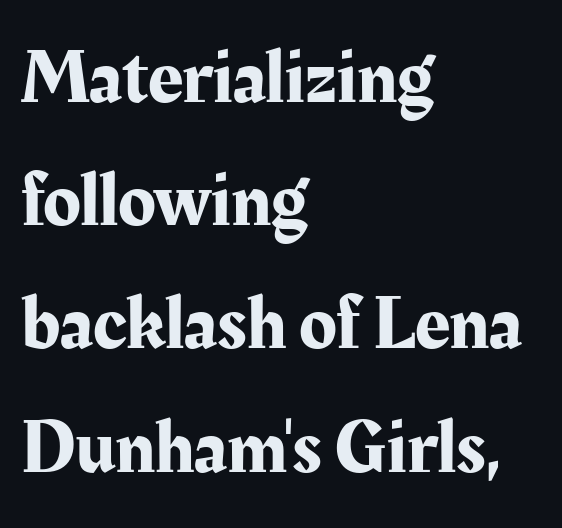
The image shows 77 px serif type, upright; set left-aligned, normal line spacing (1.6x), normal letter spacing, not underlined; medium stroke contrast and a medium x-height.
